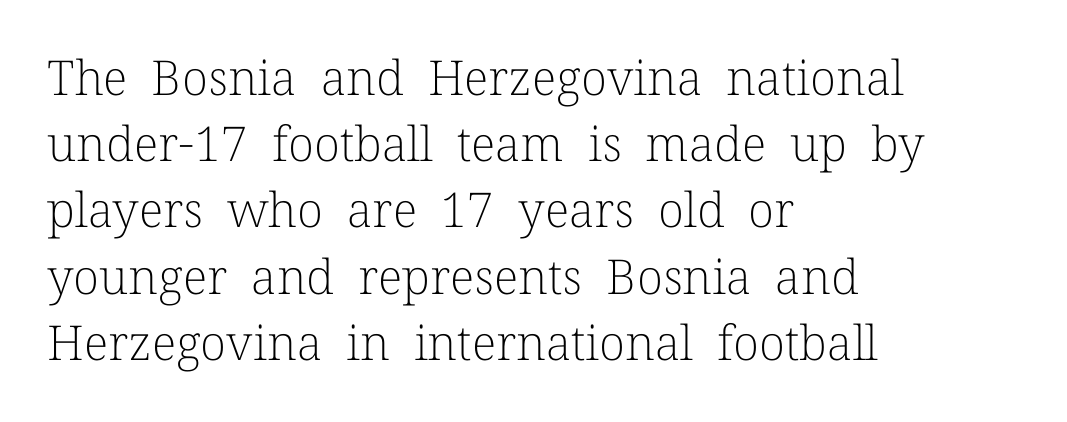
Examine the stroke ends and you'll spot serifs. It's the straight-up-and-down kind of type. The words here are not underlined. The weight tops out at a normal text grade. If you measured baseline to baseline, you'd find a middling distance. The face used here is proportionally spaced, like ordinary book or web type.
